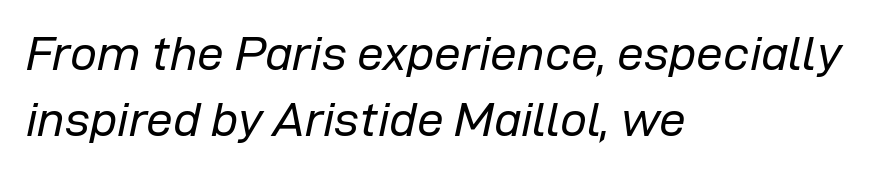
{"italic": "yes", "lean": "right", "slant_degrees": 12, "bold": "no", "weight": "regular", "width": "normal", "stroke_contrast": "low", "x_height": "medium", "monospaced": "no", "underline": "no", "align": "left", "line_spacing": "normal", "line_spacing_ratio": 1.37, "letter_spacing": "normal", "letter_spacing_em": 0.0, "glyph_px": 48}
